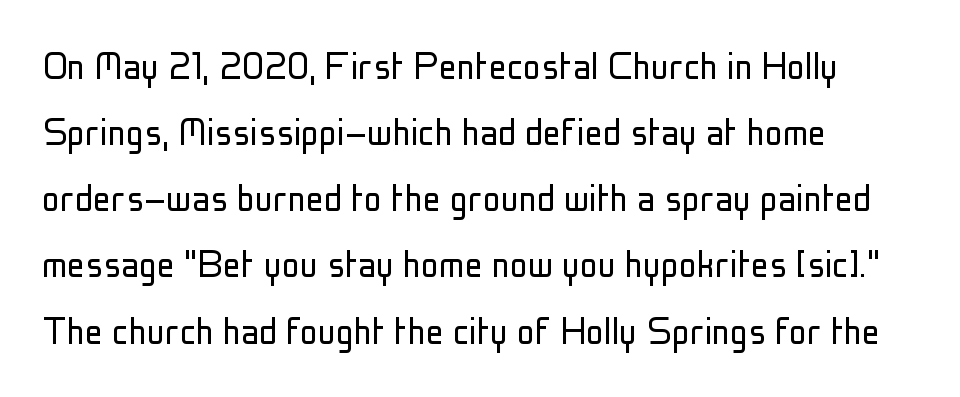
Q: Is the text bold? A: No.
Q: Is the text italic (slanted)? A: No, it is upright.
Q: Is the typeface a serif or a sans-serif typeface? A: Sans-serif.
Q: Is the text underlined? A: No.
Q: How is the paragraph aligned? A: Left-aligned.
Q: Is the spacing between letters normal or unusually wide? A: Normal.
Q: Is the spacing between lines tight, normal or loose? A: Normal.
Q: Width (condensed, normal, or wide)? A: Condensed.
Q: Stroke contrast? A: Low.
Q: x-height? A: Medium.
Q: Monospaced? A: No.
